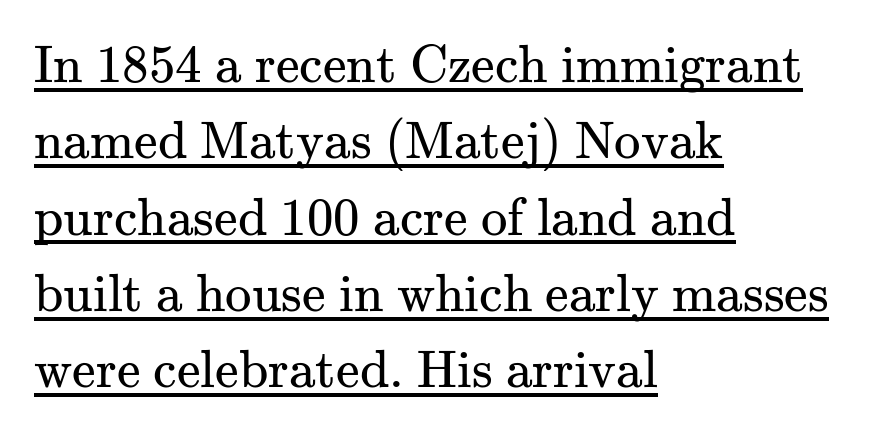
The specimen includes a rule beneath the text block's lines. Notice how the stems are strictly vertical — no italics here. The letterforms sit shoulder to shoulder at normal distance. Classification — serif.
